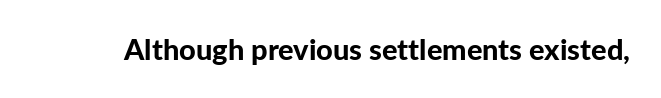
{"serif": "no", "italic": "no", "bold": "yes", "weight": "bold", "width": "normal", "stroke_contrast": "low", "x_height": "medium", "monospaced": "no", "underline": "no", "letter_spacing": "normal", "letter_spacing_em": 0.0, "glyph_px": 29}
